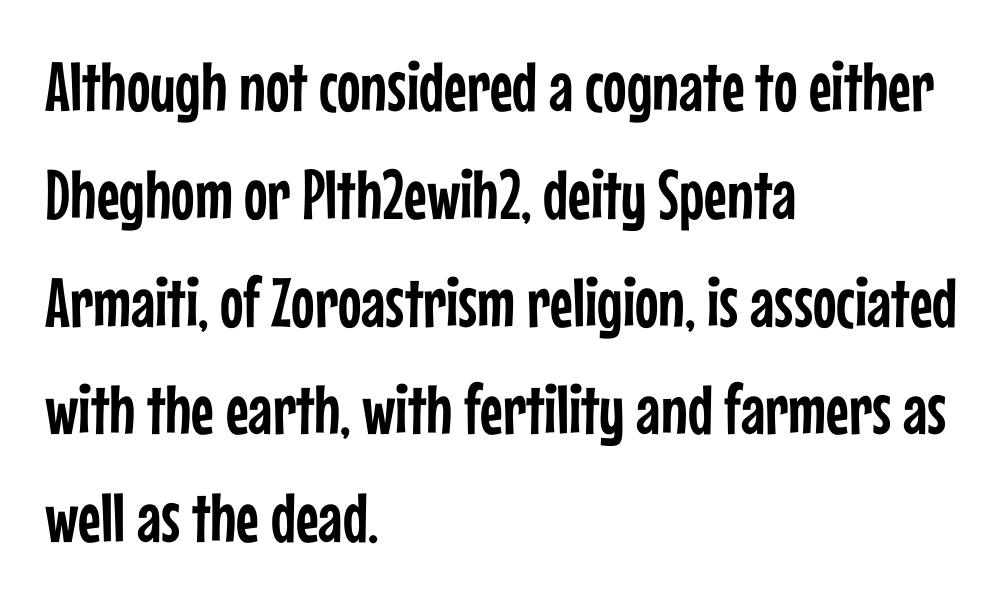
{"serif": "no", "italic": "no", "width": "condensed", "stroke_contrast": "low", "x_height": "medium", "monospaced": "no", "underline": "no", "align": "left", "line_spacing": "normal", "line_spacing_ratio": 1.54, "letter_spacing": "normal", "letter_spacing_em": 0.0, "glyph_px": 70}
